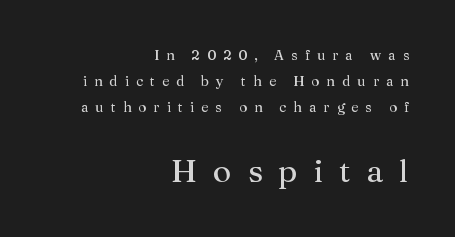
Q: Is the text bold? A: No.
Q: Is the text italic (slanted)? A: No, it is upright.
Q: Is the typeface a serif or a sans-serif typeface? A: Serif.
Q: Is the text underlined? A: No.
Q: How is the paragraph aligned? A: Right-aligned.
Q: Is the spacing between letters normal or unusually wide? A: Unusually wide.
Q: Which block of text is set in a larger size, the first (top) or the second (bottom)? A: The second (bottom) one.
Q: Width (condensed, normal, or wide)? A: Normal.
Q: Stroke contrast? A: Medium.
Q: x-height? A: Medium.
Q: Monospaced? A: No.
